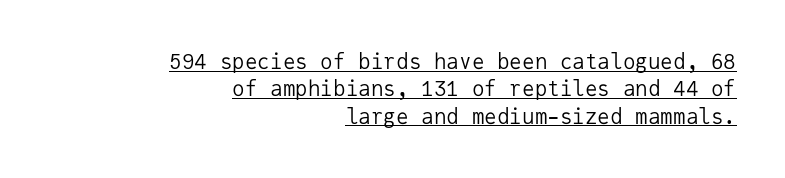
Caption: lettering with a line underneath. Rendered with straight, roman letterforms. Compared with typical body copy, the letter spacing here is the same. Visually the block forms a straight wall on the right and a jagged coastline on the left.
